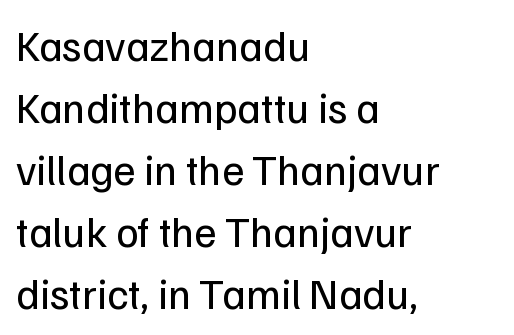
Q: Is the text bold? A: No.
Q: Is the text italic (slanted)? A: No, it is upright.
Q: Is the typeface a serif or a sans-serif typeface? A: Sans-serif.
Q: Is the text underlined? A: No.
Q: How is the paragraph aligned? A: Left-aligned.
Q: Is the spacing between letters normal or unusually wide? A: Normal.
Q: Is the spacing between lines tight, normal or loose? A: Normal.
Q: Width (condensed, normal, or wide)? A: Normal.
Q: Stroke contrast? A: Low.
Q: x-height? A: Medium.
Q: Monospaced? A: No.
